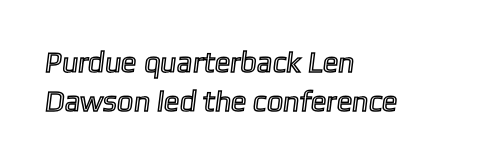
Horizontally, the lines are justified to the leading edge only. The face used here is proportionally spaced, like ordinary book or web type. A bare baseline throughout the passage. Between one letter and the next there's only the usual sliver of space.
